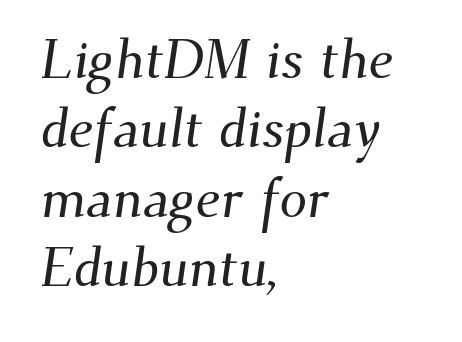
{"serif": "yes", "width": "normal", "stroke_contrast": "medium", "x_height": "small", "monospaced": "no", "underline": "no", "align": "left", "line_spacing": "normal", "line_spacing_ratio": 1.26, "letter_spacing": "normal", "letter_spacing_em": 0.0, "glyph_px": 55}
